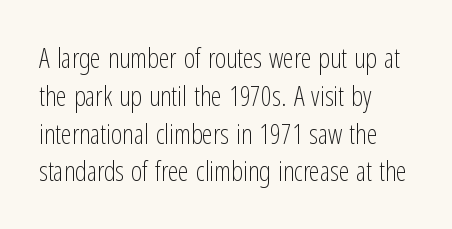
Q: Is the text bold? A: No.
Q: Is the text italic (slanted)? A: No, it is upright.
Q: Is the text underlined? A: No.
Q: How is the paragraph aligned? A: Left-aligned.
Q: Is the spacing between letters normal or unusually wide? A: Normal.
Q: Is the spacing between lines tight, normal or loose? A: Normal.
